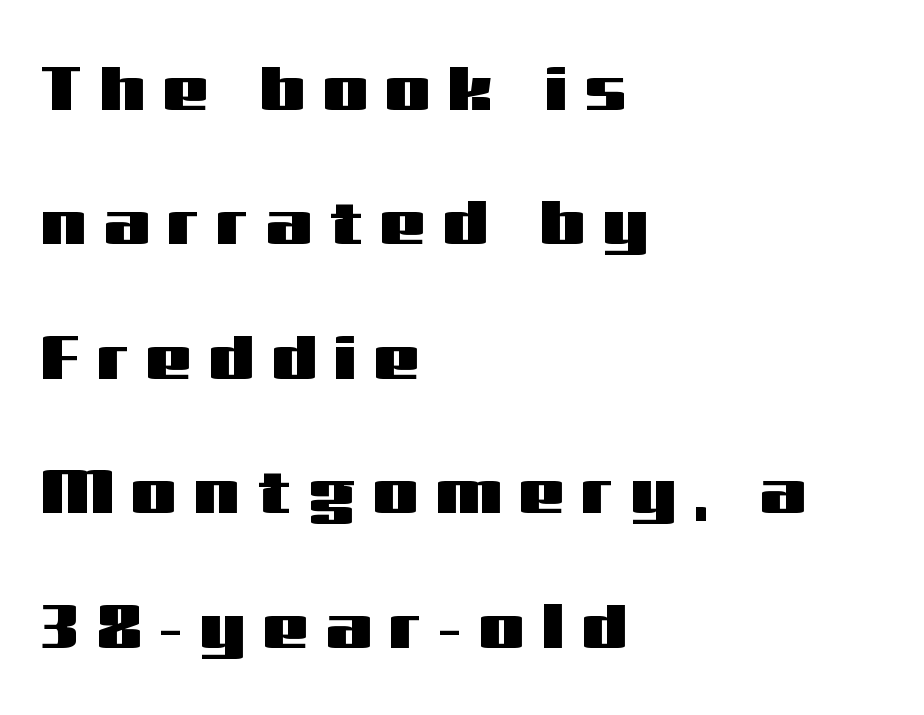
The image shows 64 px wide sans-serif type, upright; set left-aligned, loose line spacing (2.1x), unusually wide letter spacing (+0.28 em), not underlined; medium stroke contrast and a medium x-height.
